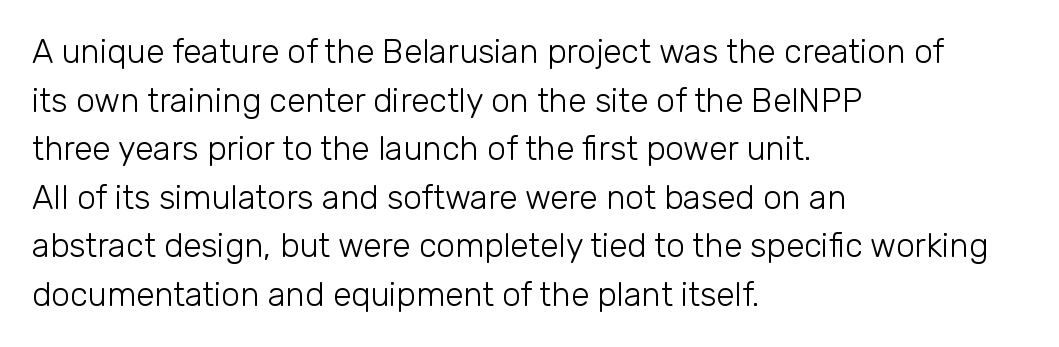
The image shows 33 px light sans-serif type, upright; set left-aligned, normal line spacing (1.47x), normal letter spacing, not underlined; low stroke contrast and a medium x-height.
